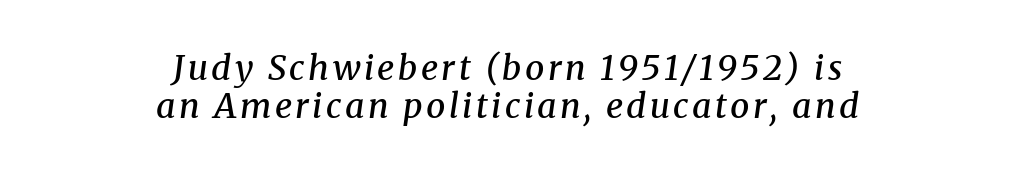
{"serif": "yes", "italic": "yes", "lean": "right", "slant_degrees": 8, "bold": "semi", "weight": "semibold", "width": "normal", "stroke_contrast": "medium", "x_height": "medium", "monospaced": "no", "underline": "no", "align": "center", "line_spacing": "tight", "line_spacing_ratio": 1.13, "glyph_px": 34}
